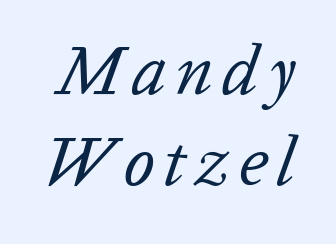
Q: Is the text bold? A: No.
Q: Is the text italic (slanted)? A: Yes, it leans right by about 20 degrees.
Q: Is the text underlined? A: No.
Q: Is the spacing between lines tight, normal or loose? A: Normal.
Q: Width (condensed, normal, or wide)? A: Normal.
Q: Stroke contrast? A: Low.
Q: x-height? A: Medium.
Q: Monospaced? A: No.
